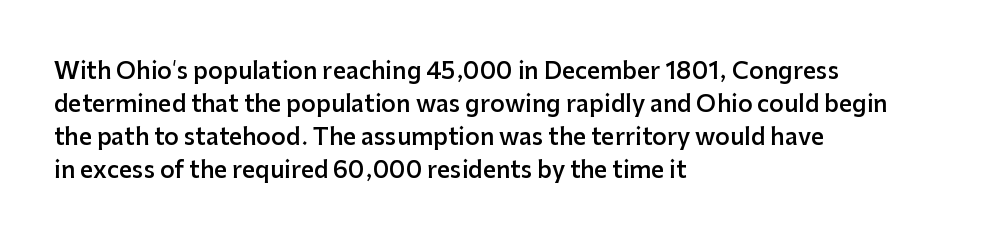
Q: Is the text bold? A: Semi-bold.
Q: Is the text italic (slanted)? A: No, it is upright.
Q: Is the text underlined? A: No.
Q: How is the paragraph aligned? A: Left-aligned.
Q: Is the spacing between letters normal or unusually wide? A: Normal.
Q: Is the spacing between lines tight, normal or loose? A: Normal.
